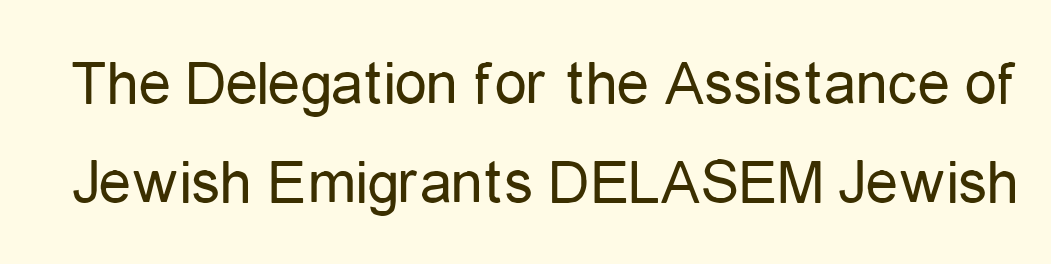
{"serif": "no", "italic": "no", "bold": "no", "weight": "regular", "width": "condensed", "stroke_contrast": "low", "x_height": "medium", "monospaced": "no", "underline": "no", "line_spacing": "normal", "line_spacing_ratio": 1.55, "letter_spacing": "normal", "letter_spacing_em": 0.0, "glyph_px": 64}
